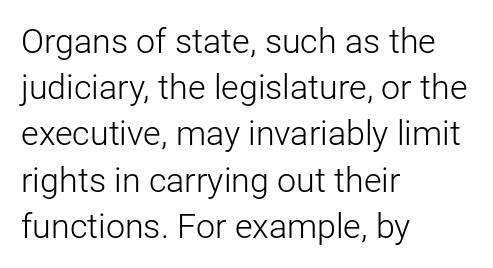
The image shows 34 px light sans-serif type, upright; set left-aligned, normal line spacing (1.36x), normal letter spacing, not underlined; low stroke contrast and a medium x-height.
